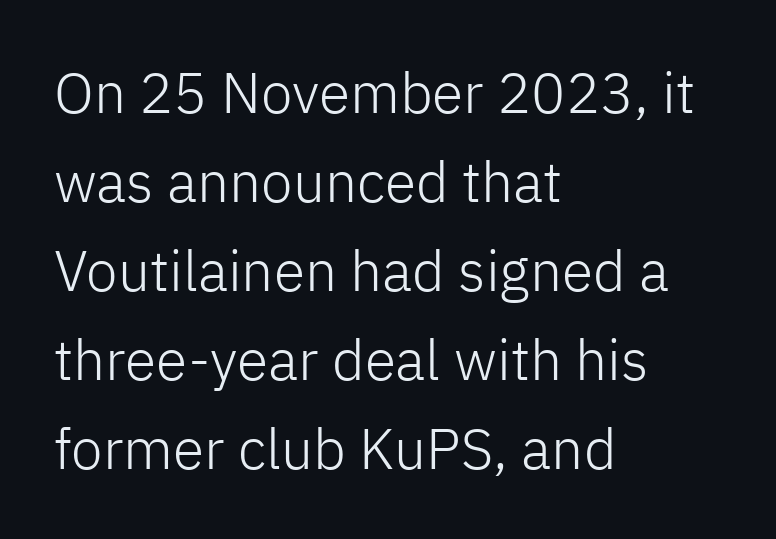
Q: Is the text bold? A: No.
Q: Is the text italic (slanted)? A: No, it is upright.
Q: Is the typeface a serif or a sans-serif typeface? A: Sans-serif.
Q: Is the text underlined? A: No.
Q: How is the paragraph aligned? A: Left-aligned.
Q: Is the spacing between letters normal or unusually wide? A: Normal.
Q: Is the spacing between lines tight, normal or loose? A: Normal.
Q: Width (condensed, normal, or wide)? A: Normal.
Q: Stroke contrast? A: Low.
Q: x-height? A: Medium.
Q: Monospaced? A: No.
